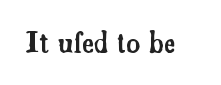
The image shows 27 px text type, upright; set normal letter spacing, not underlined.
